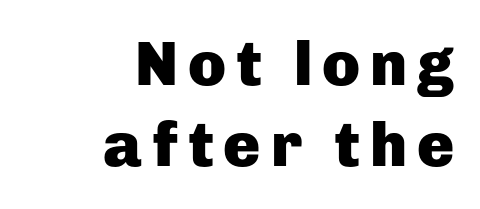
{"serif": "no", "italic": "no", "bold": "yes", "weight": "heavy", "width": "normal", "stroke_contrast": "low", "x_height": "medium", "monospaced": "no", "underline": "no", "align": "right", "line_spacing": "normal", "line_spacing_ratio": 1.31, "glyph_px": 62}
